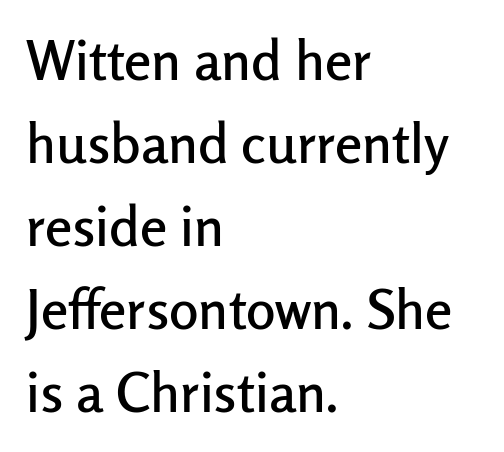
{"serif": "no", "italic": "no", "width": "normal", "stroke_contrast": "low", "x_height": "medium", "monospaced": "no", "underline": "no", "align": "left", "line_spacing": "normal", "line_spacing_ratio": 1.51, "letter_spacing": "normal", "letter_spacing_em": 0.0, "glyph_px": 55}
